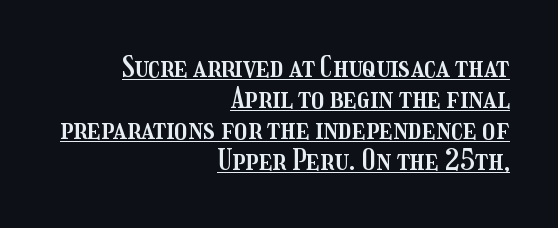
The image shows 29 px condensed type, upright; set right-aligned, tight line spacing (1.07x), normal letter spacing, underlined; medium stroke contrast and a medium x-height.
